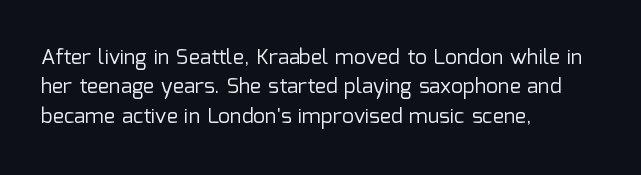
The image shows 21 px text type, upright; set left-aligned, normal line spacing (1.4x), normal letter spacing, not underlined.
